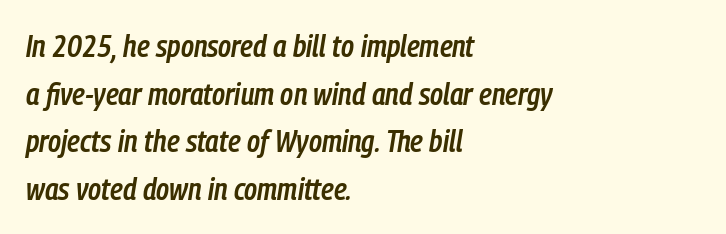
Yep, that's italic — everything's leaning. Varying glyph widths throughout — classic text-font behaviour. The passage shown stacks its lines at a standard gap. Line starts are locked; line ends wander. Unmarked baselines from the first word to the last.
